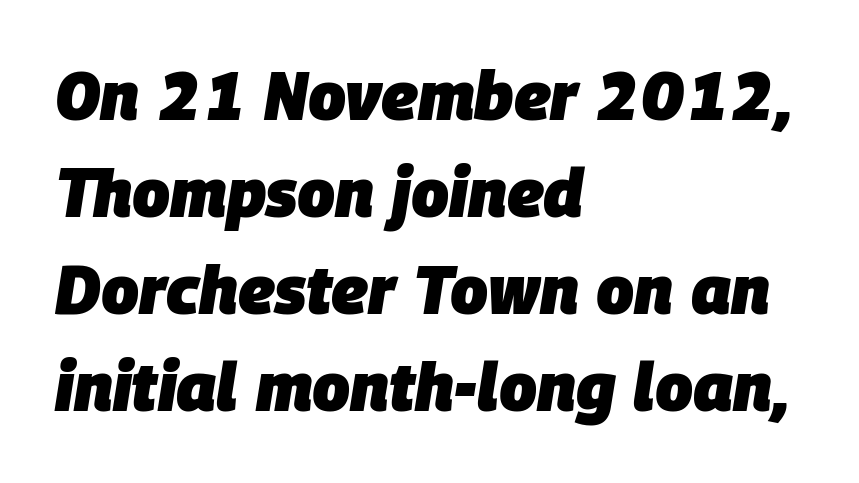
Q: Is the text bold? A: Yes.
Q: Is the text italic (slanted)? A: Yes, it leans right by about 9 degrees.
Q: Is the text underlined? A: No.
Q: How is the paragraph aligned? A: Left-aligned.
Q: Is the spacing between letters normal or unusually wide? A: Normal.
Q: Is the spacing between lines tight, normal or loose? A: Normal.
Q: Width (condensed, normal, or wide)? A: Normal.
Q: Stroke contrast? A: Low.
Q: x-height? A: Large.
Q: Monospaced? A: No.
